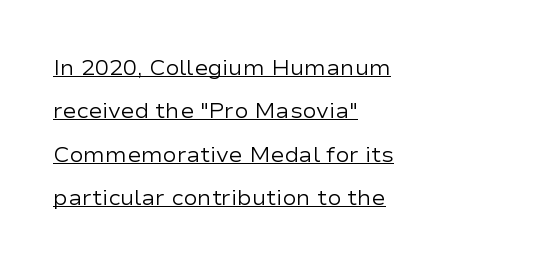
Q: Is the text bold? A: No.
Q: Is the text italic (slanted)? A: No, it is upright.
Q: Is the text underlined? A: Yes.
Q: How is the paragraph aligned? A: Left-aligned.
Q: Is the spacing between letters normal or unusually wide? A: Normal.
Q: Is the spacing between lines tight, normal or loose? A: Loose.
